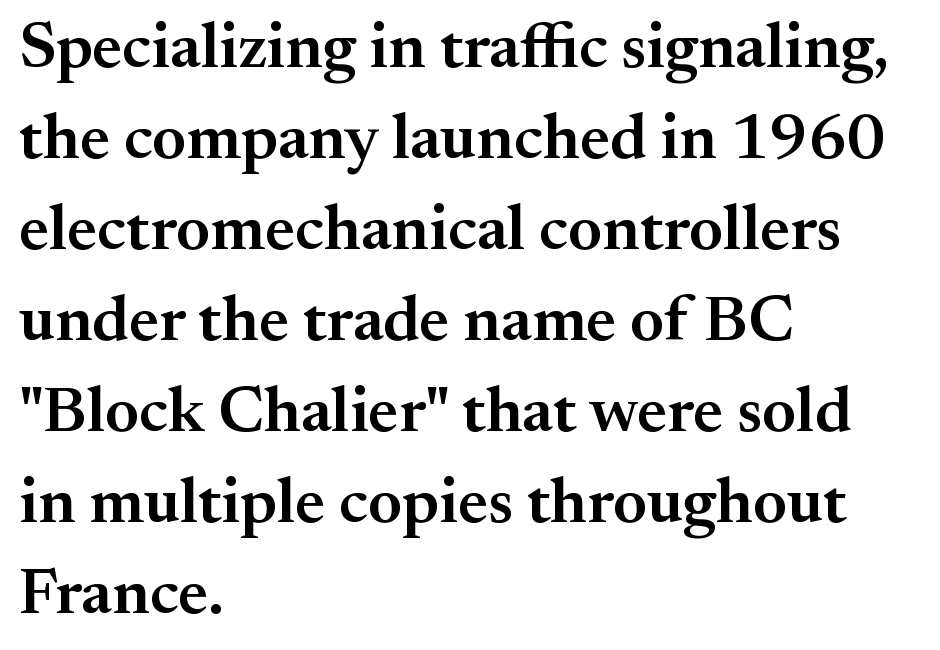
Q: Is the text bold? A: Semi-bold.
Q: Is the text italic (slanted)? A: No, it is upright.
Q: Is the typeface a serif or a sans-serif typeface? A: Serif.
Q: Is the text underlined? A: No.
Q: How is the paragraph aligned? A: Left-aligned.
Q: Is the spacing between letters normal or unusually wide? A: Normal.
Q: Is the spacing between lines tight, normal or loose? A: Normal.
Q: Width (condensed, normal, or wide)? A: Normal.
Q: Stroke contrast? A: Medium.
Q: x-height? A: Small.
Q: Monospaced? A: No.
